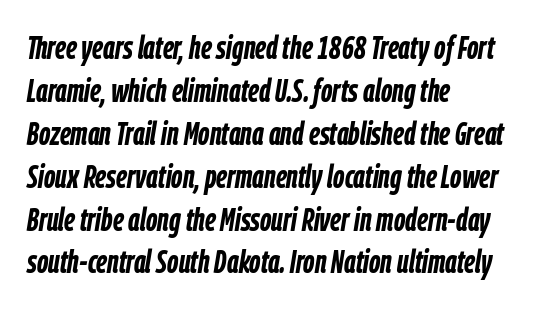
The image shows 33 px semibold, condensed type, italic (leaning right); set left-aligned, normal line spacing (1.3x), normal letter spacing, not underlined; low stroke contrast and a medium x-height.
